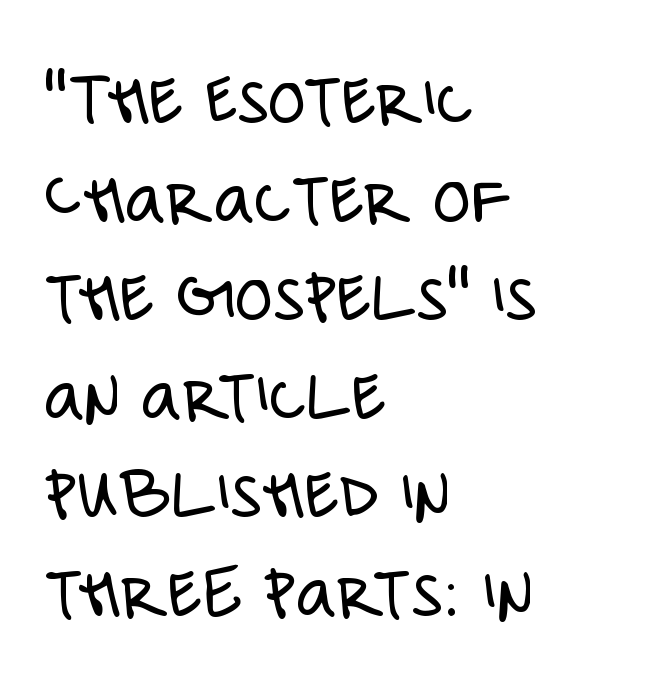
Posture: upright roman. Only glyphs here, with clear space below each row. Serif or sans? Sans — the stroke terminals are bare. Each letter keeps its own natural width here, so spacing adapts to shape. No letter is thick-stroked: the sample isn't bold. The block of text has a typical density, with ordinary space between rows.
